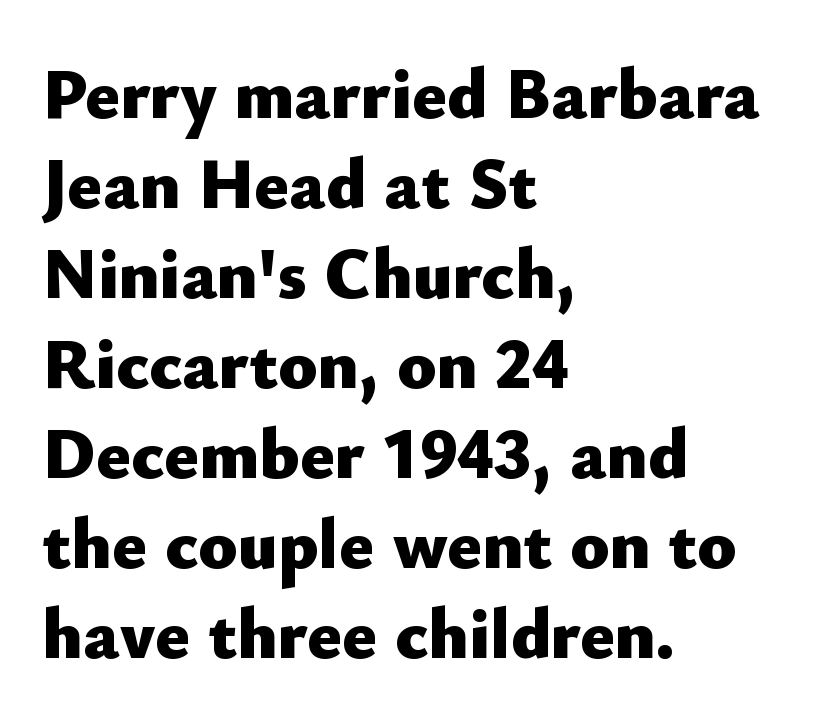
Q: Is the text bold? A: Yes.
Q: Is the text italic (slanted)? A: No, it is upright.
Q: Is the typeface a serif or a sans-serif typeface? A: Sans-serif.
Q: Is the text underlined? A: No.
Q: How is the paragraph aligned? A: Left-aligned.
Q: Is the spacing between letters normal or unusually wide? A: Normal.
Q: Is the spacing between lines tight, normal or loose? A: Normal.
Q: Width (condensed, normal, or wide)? A: Normal.
Q: Stroke contrast? A: Low.
Q: x-height? A: Small.
Q: Monospaced? A: No.
